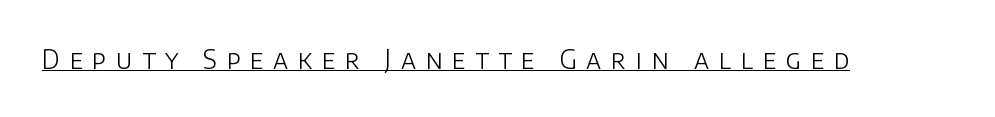
{"italic": "no", "bold": "no", "underline": "yes", "letter_spacing": "wide", "letter_spacing_em": 0.37, "glyph_px": 26}
